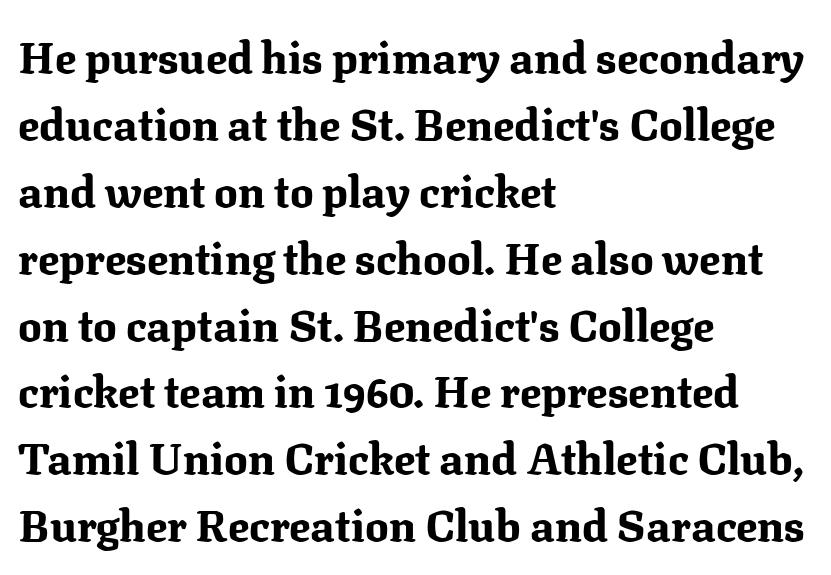
The image shows 44 px bold serif type, upright; set left-aligned, normal line spacing (1.52x), normal letter spacing, not underlined; medium stroke contrast and a medium x-height.
